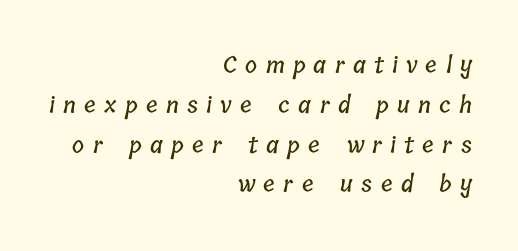
Words appear elongated and porous because spacing is wide. Is the block centered? No — it sits flush against the right margin. Underlining? Definitely not there.
